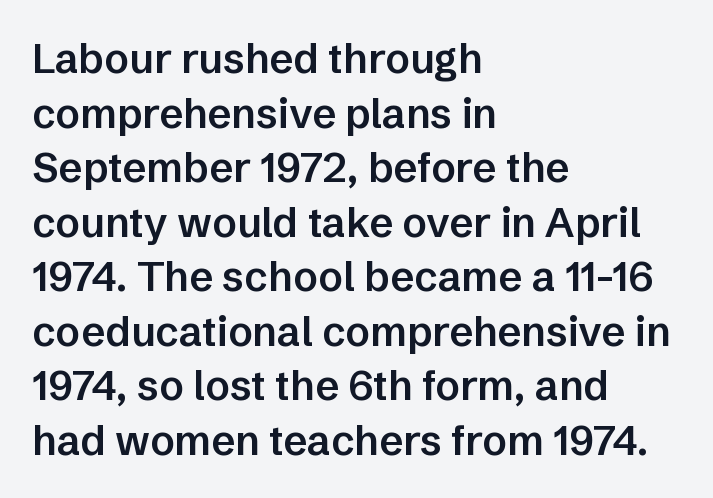
{"serif": "no", "italic": "no", "bold": "semi", "weight": "semibold", "width": "normal", "stroke_contrast": "low", "x_height": "medium", "monospaced": "no", "underline": "no", "align": "left", "line_spacing": "normal", "line_spacing_ratio": 1.33, "letter_spacing": "normal", "letter_spacing_em": 0.0, "glyph_px": 41}
